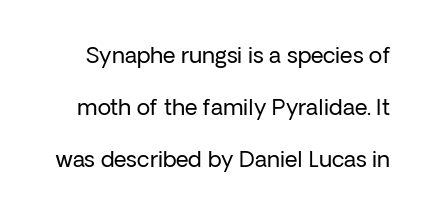
Q: Is the text bold? A: No.
Q: Is the text italic (slanted)? A: No, it is upright.
Q: Is the text underlined? A: No.
Q: Is the spacing between letters normal or unusually wide? A: Normal.
Q: Is the spacing between lines tight, normal or loose? A: Loose.
